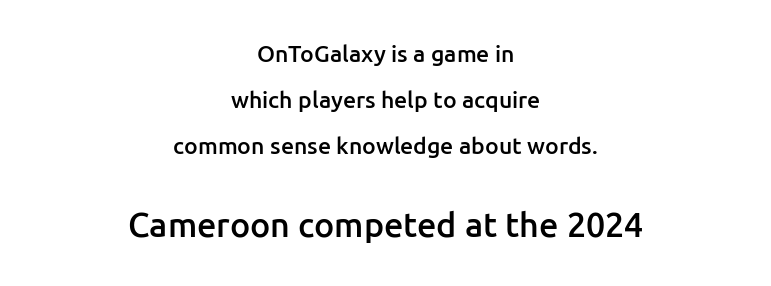
Q: Is the text bold? A: Semi-bold.
Q: Is the text italic (slanted)? A: No, it is upright.
Q: Is the typeface a serif or a sans-serif typeface? A: Sans-serif.
Q: Is the text underlined? A: No.
Q: How is the paragraph aligned? A: Centered.
Q: Is the spacing between letters normal or unusually wide? A: Normal.
Q: Is the spacing between lines tight, normal or loose? A: Loose.
Q: Which block of text is set in a larger size, the first (top) or the second (bottom)? A: The second (bottom) one.
Q: Width (condensed, normal, or wide)? A: Normal.
Q: Stroke contrast? A: Low.
Q: x-height? A: Medium.
Q: Monospaced? A: No.
